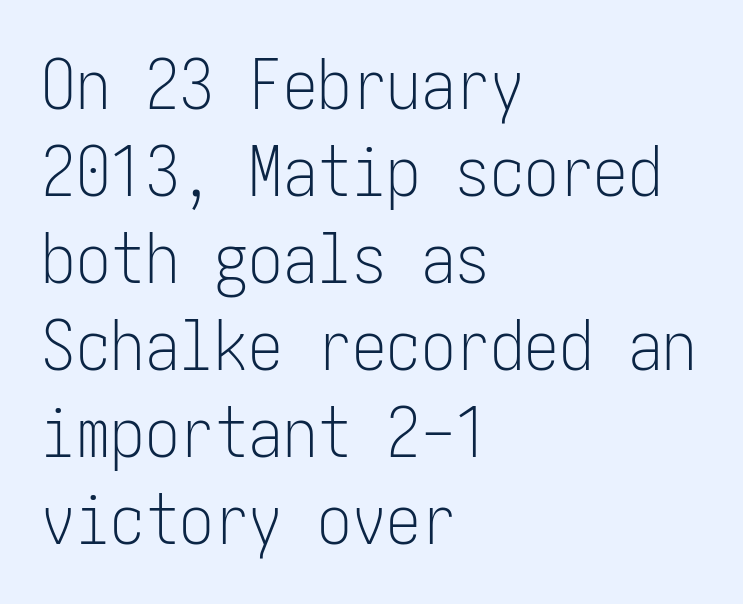
Q: Is the text bold? A: No.
Q: Is the text italic (slanted)? A: No, it is upright.
Q: Is the typeface a serif or a sans-serif typeface? A: Sans-serif.
Q: Is the text underlined? A: No.
Q: How is the paragraph aligned? A: Left-aligned.
Q: Is the spacing between letters normal or unusually wide? A: Normal.
Q: Is the spacing between lines tight, normal or loose? A: Normal.
Q: Width (condensed, normal, or wide)? A: Condensed.
Q: Stroke contrast? A: Low.
Q: x-height? A: Medium.
